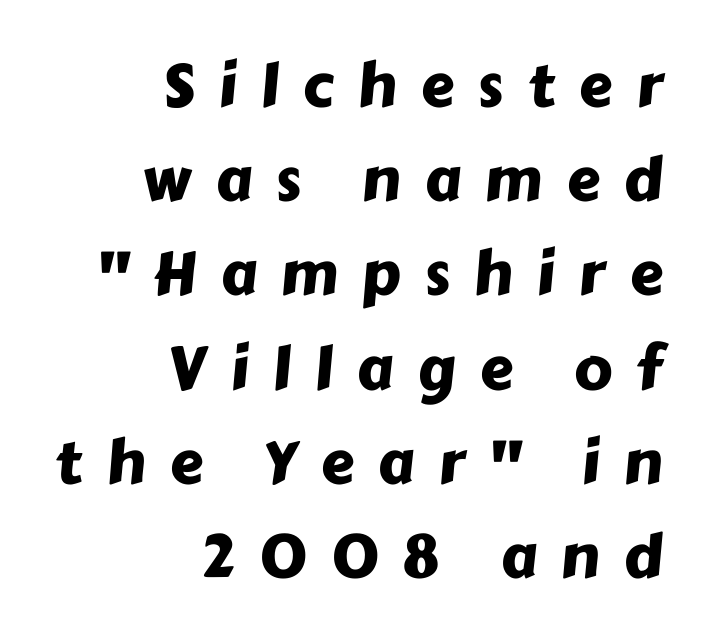
{"serif": "no", "width": "normal", "stroke_contrast": "low", "x_height": "medium", "monospaced": "no", "underline": "no", "align": "right", "line_spacing": "normal", "line_spacing_ratio": 1.57, "letter_spacing": "wide", "letter_spacing_em": 0.4, "glyph_px": 60}
